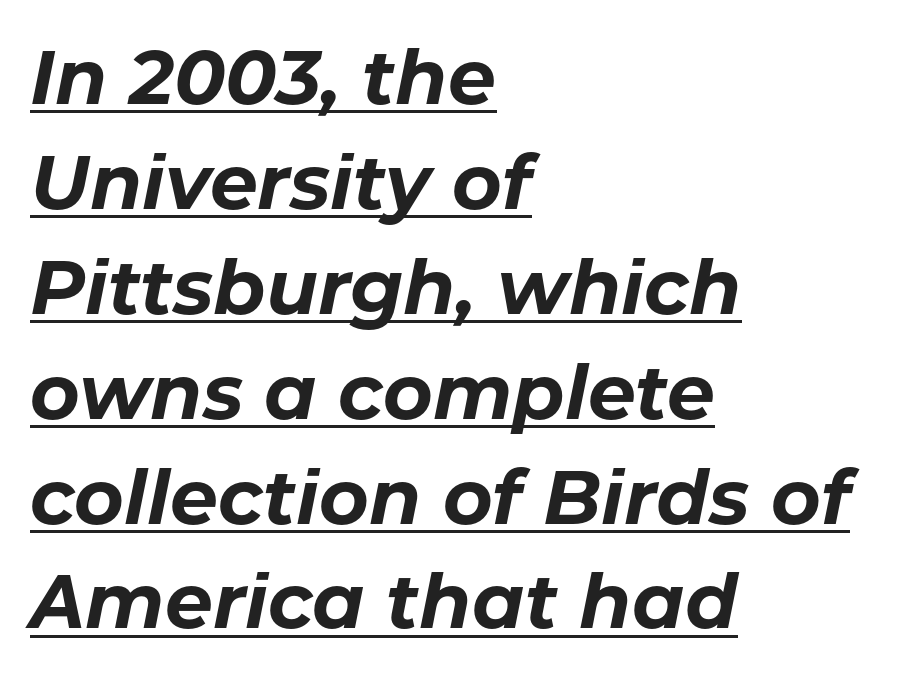
The image shows 76 px bold type, italic (leaning right); set left-aligned, normal line spacing (1.38x), normal letter spacing, underlined; low stroke contrast and a medium x-height.
